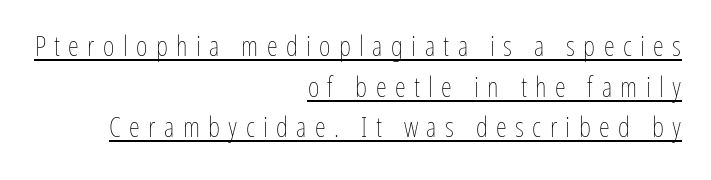
{"italic": "no", "bold": "no", "weight": "thin", "width": "condensed", "stroke_contrast": "low", "x_height": "medium", "monospaced": "no", "underline": "yes", "align": "right", "line_spacing": "normal", "line_spacing_ratio": 1.45, "letter_spacing": "wide", "letter_spacing_em": 0.3, "glyph_px": 28}
